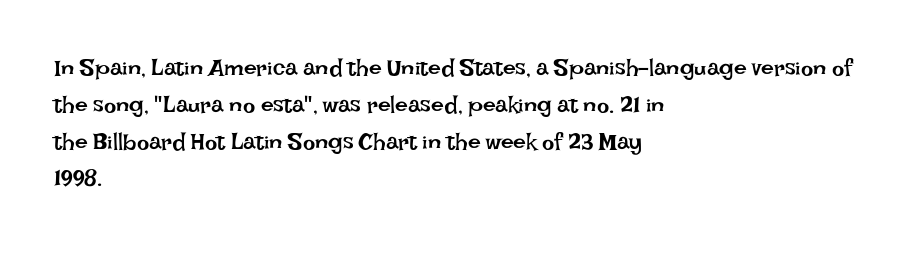
The rendering uses a moderate line-height, typical for paragraphs. The cut favours lightness, reaching ordinary text weight at its darkest. This is roman type, the default non-slanted kind. A student would call this left alignment; a typographer would say flush left, rag right. Honestly, there is no underline to notice here at all. The letterforms sit shoulder to shoulder at normal distance.
